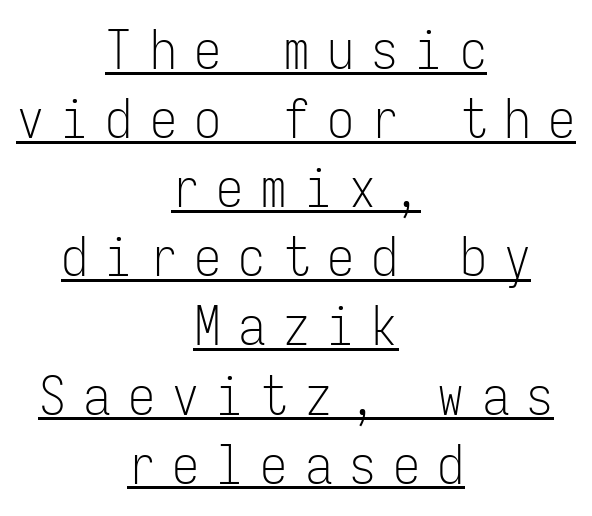
This is not heavy type; no bold has been used. Examine the stroke ends and you'll find no serifs. Spacing verdict: monospaced, one width for all characters. Does the leading feel generous? No, just average. The typesetter chose a symmetrical, centered arrangement here.
